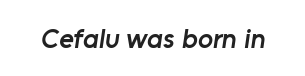
Q: Is the text bold? A: Semi-bold.
Q: Is the typeface a serif or a sans-serif typeface? A: Sans-serif.
Q: Is the text underlined? A: No.
Q: Is the spacing between letters normal or unusually wide? A: Normal.
Q: Width (condensed, normal, or wide)? A: Normal.
Q: Stroke contrast? A: Low.
Q: x-height? A: Medium.
Q: Monospaced? A: No.
